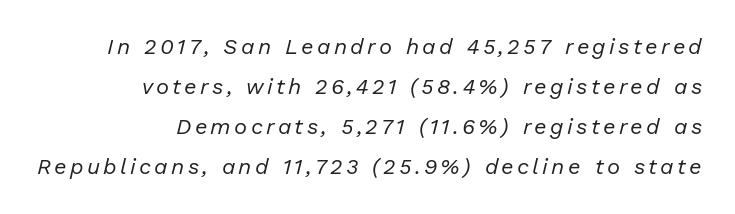
Q: Is the text bold? A: No.
Q: Is the text italic (slanted)? A: Yes, it leans right by about 13 degrees.
Q: Is the text underlined? A: No.
Q: How is the paragraph aligned? A: Right-aligned.
